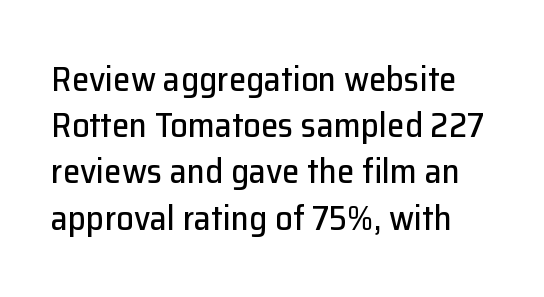
Q: Is the text italic (slanted)? A: No, it is upright.
Q: Is the typeface a serif or a sans-serif typeface? A: Sans-serif.
Q: Is the text underlined? A: No.
Q: Is the spacing between letters normal or unusually wide? A: Normal.
Q: Is the spacing between lines tight, normal or loose? A: Normal.
Q: Width (condensed, normal, or wide)? A: Normal.
Q: Stroke contrast? A: Low.
Q: x-height? A: Medium.
Q: Monospaced? A: No.
